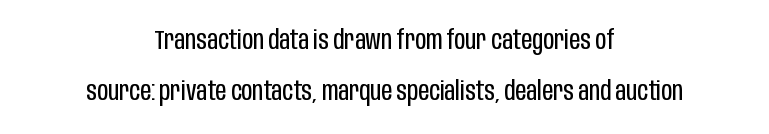
Weight class: somewhere from thin through regular. The letters stand upright; this is a roman face. Check the space under the baseline: it is left empty. Default kerning and tracking; the words read as compact shapes.
